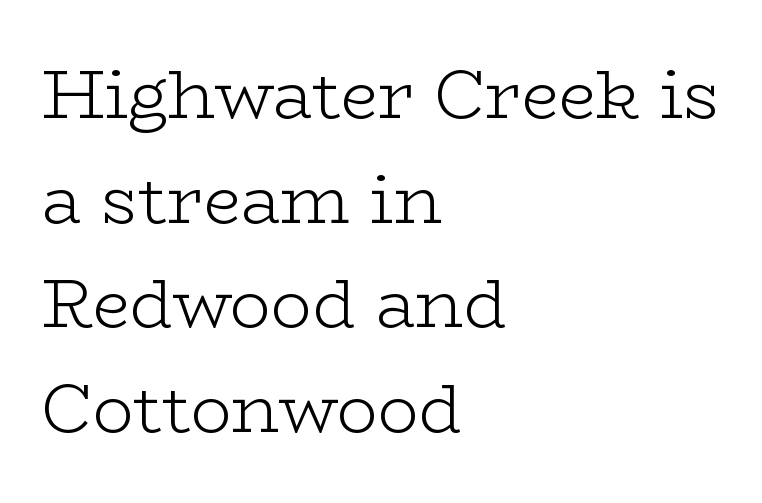
Q: Is the text bold? A: No.
Q: Is the text italic (slanted)? A: No, it is upright.
Q: Is the typeface a serif or a sans-serif typeface? A: Serif.
Q: Is the text underlined? A: No.
Q: How is the paragraph aligned? A: Left-aligned.
Q: Is the spacing between letters normal or unusually wide? A: Normal.
Q: Is the spacing between lines tight, normal or loose? A: Normal.
Q: Width (condensed, normal, or wide)? A: Wide.
Q: Stroke contrast? A: Low.
Q: x-height? A: Medium.
Q: Monospaced? A: No.
